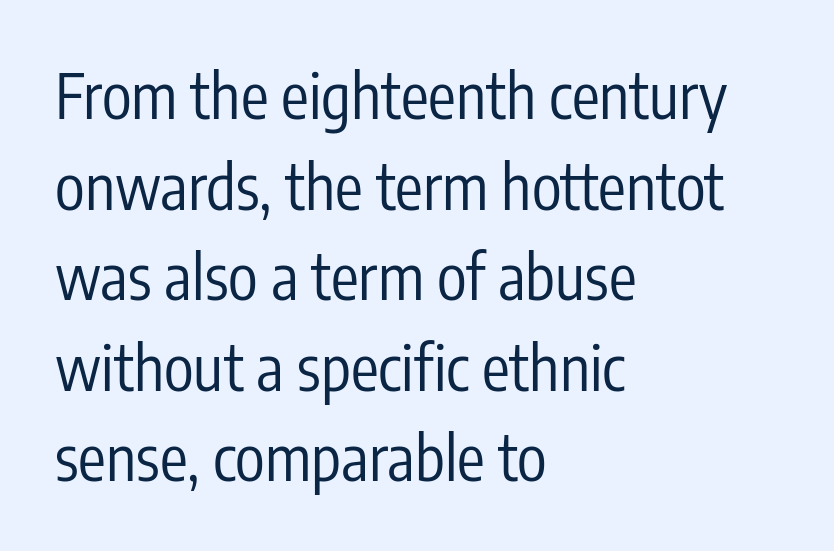
Q: Is the text bold? A: No.
Q: Is the text italic (slanted)? A: No, it is upright.
Q: Is the typeface a serif or a sans-serif typeface? A: Sans-serif.
Q: Is the text underlined? A: No.
Q: How is the paragraph aligned? A: Left-aligned.
Q: Is the spacing between letters normal or unusually wide? A: Normal.
Q: Is the spacing between lines tight, normal or loose? A: Normal.
Q: Width (condensed, normal, or wide)? A: Condensed.
Q: Stroke contrast? A: Low.
Q: x-height? A: Medium.
Q: Monospaced? A: No.
